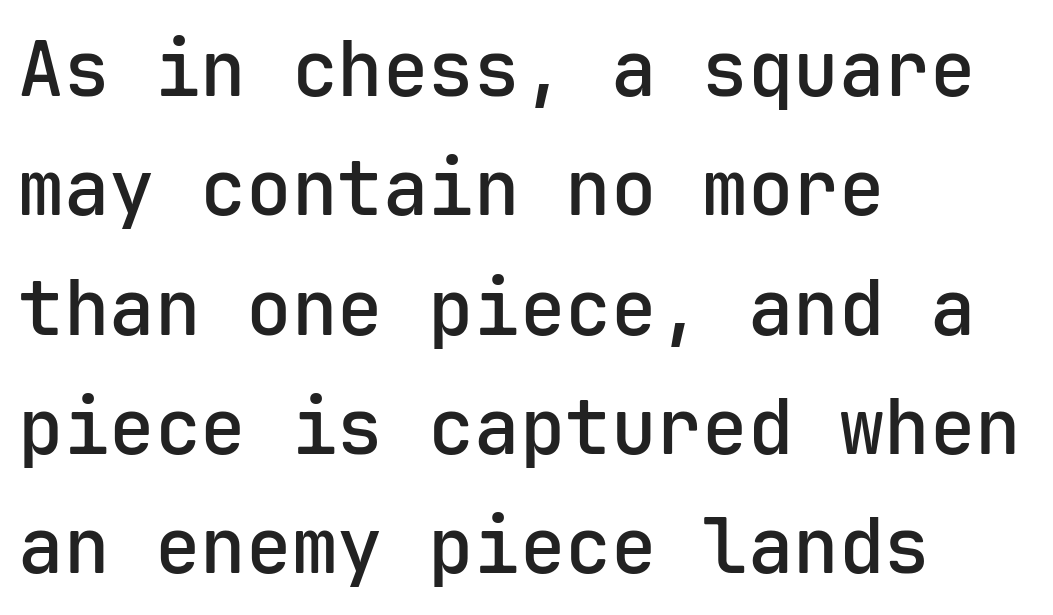
The image shows 76 px semibold sans-serif type, upright, monospaced; set left-aligned, normal line spacing (1.57x), normal letter spacing, not underlined; low stroke contrast and a medium x-height.
